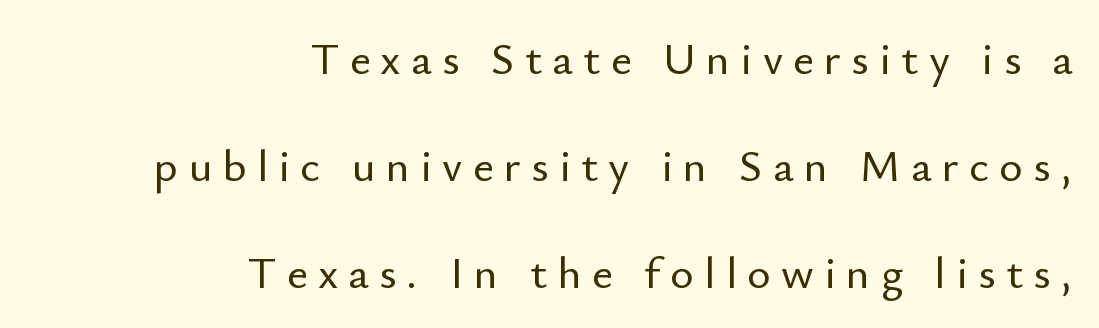
{"serif": "no", "italic": "no", "width": "normal", "stroke_contrast": "low", "x_height": "small", "monospaced": "no", "underline": "no", "align": "right", "line_spacing": "loose", "line_spacing_ratio": 2.38, "letter_spacing": "wide", "letter_spacing_em": 0.23, "glyph_px": 45}
